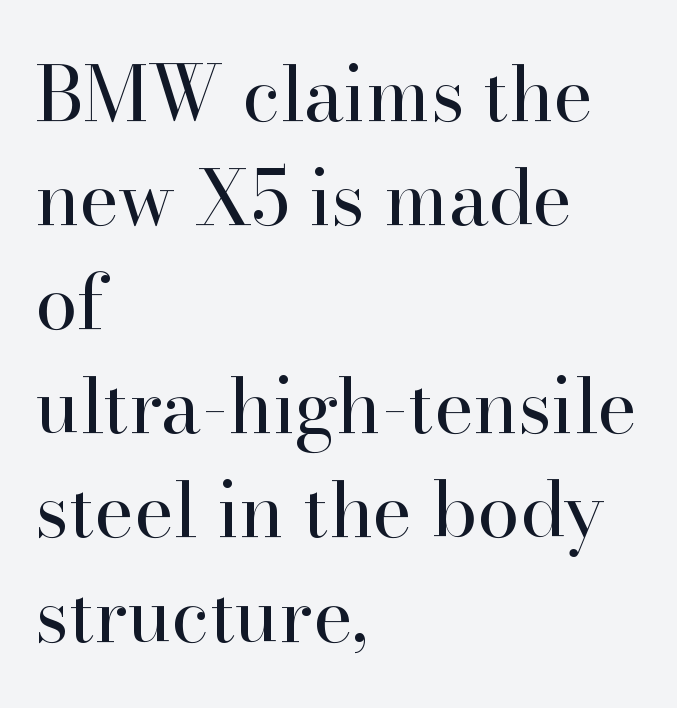
Unlike a clean sans, this face finishes its strokes with serifs. The rendering uses natural spacing where letterforms have individual widths. If you drew a ruler down the left edge, every line would touch it. The strokes are not fattened; the text isn't bold. Characters follow at the spacing the type designer built in.
